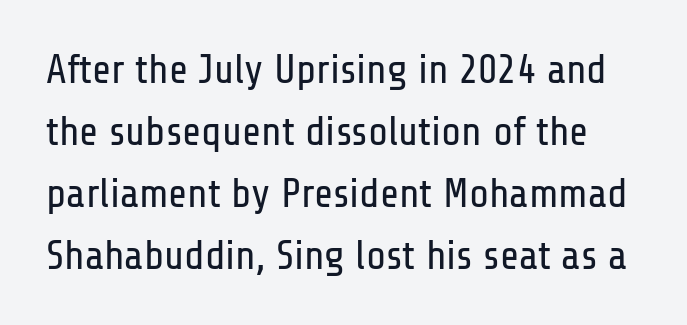
Q: Is the text bold? A: No.
Q: Is the text italic (slanted)? A: No, it is upright.
Q: Is the typeface a serif or a sans-serif typeface? A: Sans-serif.
Q: Is the text underlined? A: No.
Q: Is the spacing between letters normal or unusually wide? A: Normal.
Q: Is the spacing between lines tight, normal or loose? A: Normal.
Q: Width (condensed, normal, or wide)? A: Condensed.
Q: Stroke contrast? A: Low.
Q: x-height? A: Medium.
Q: Monospaced? A: No.
